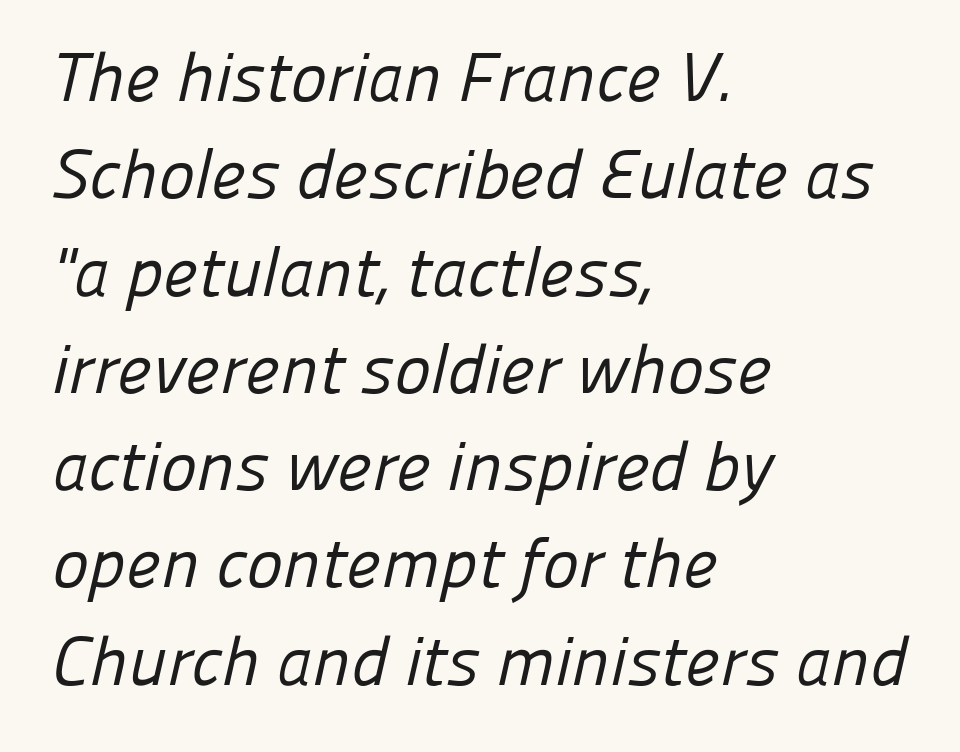
In terms of letterspacing, this is plain default setting. The face used here is proportionally spaced, like ordinary book or web type. You can tell from the bare stems that sans-serif type was used. Is the block centered? No — it sits flush against the left margin. Quick note: underline off.
